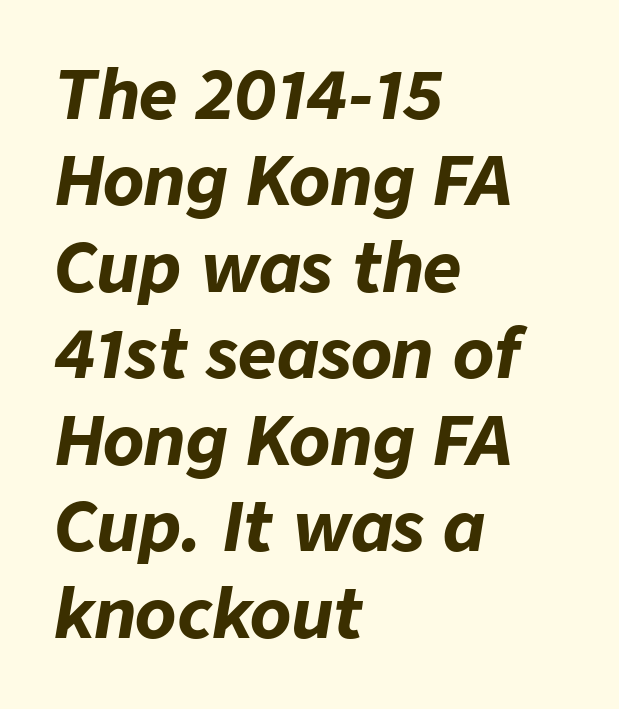
A typesetter would call this leading conventional body-copy spacing. Where is the straight margin? On the left. The font is running at its bold setting. Descenders are the only things crossing below the line. Compared with ordinary roman type, these characters are visibly tilted.
